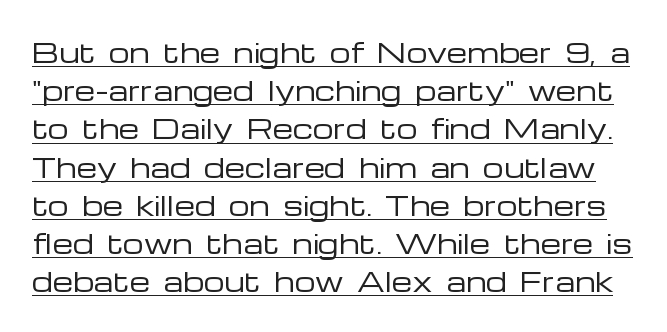
{"italic": "no", "bold": "no", "underline": "yes", "line_spacing": "normal", "line_spacing_ratio": 1.47, "letter_spacing": "normal", "letter_spacing_em": 0.0, "glyph_px": 26}
